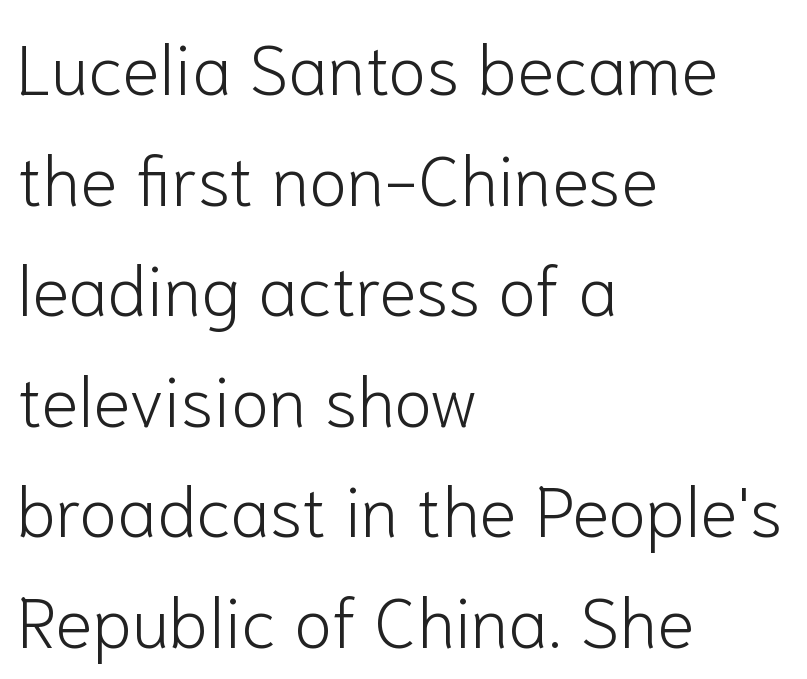
It's the straight-up-and-down kind of type. The space between consecutive lines is moderate. The passage is arranged the way most books set body copy — flush left. Looks like regular typesetting: each glyph gets only the width it needs. The passage shown is typeset with a sans-serif family.
